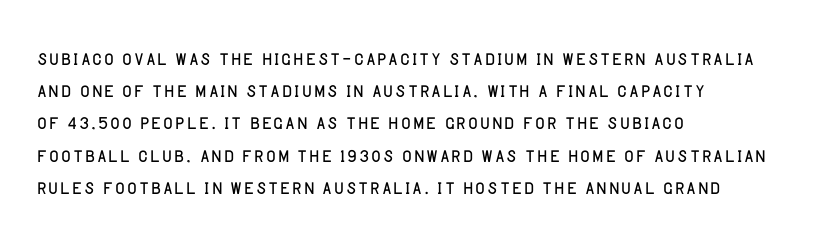
No letter is thick-stroked: the sample isn't bold. The lettering stays uniformly vertical, giving the passage a roman look. This sample uses plain, unmodified letter spacing. These lines stack with their left ends in a neat column. The gap between lines stays unmarked.
